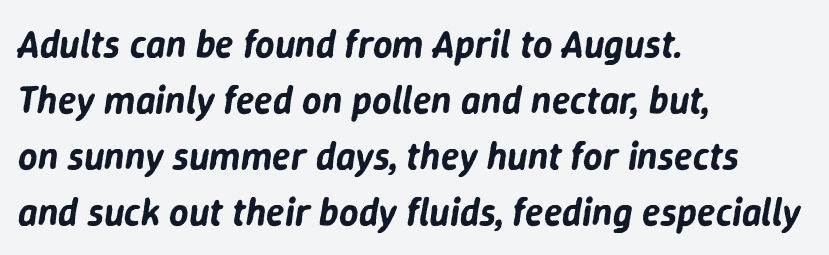
This rendering features lettering with no underline. You could not count columns in this text — the font is proportionally spaced. The face used here is rendered with its standard letterfit. Quick note: italic.
